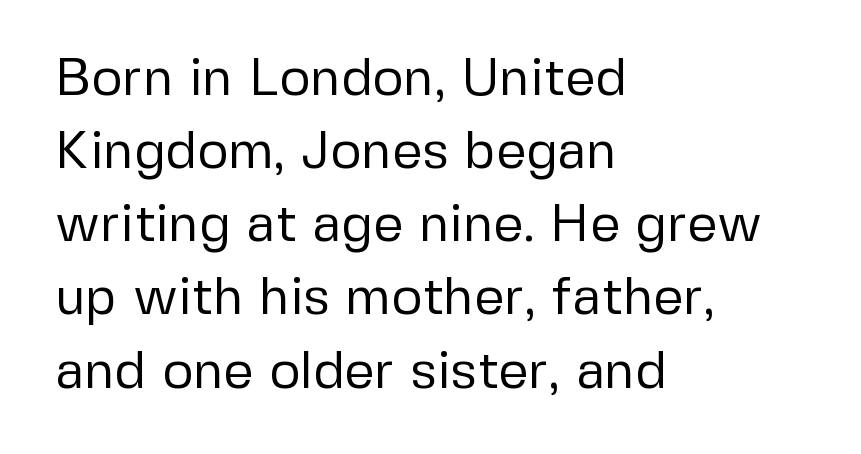
{"serif": "no", "italic": "no", "bold": "no", "weight": "regular", "width": "normal", "stroke_contrast": "low", "x_height": "medium", "monospaced": "no", "underline": "no", "align": "left", "line_spacing": "normal", "line_spacing_ratio": 1.38, "letter_spacing": "normal", "letter_spacing_em": 0.0, "glyph_px": 53}
